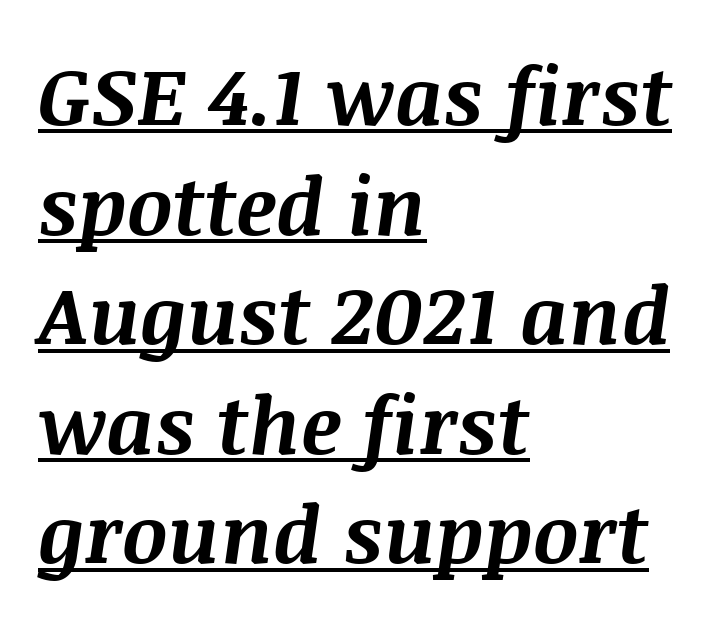
If you drew a ruler down the left edge, every line would touch it. If you drew a line through each stem, it would be angled. Is the type bold? Yes — the strokes are clearly thick and heavy. Is this a fixed-width face? No — the glyphs have proportional, varying widths.
